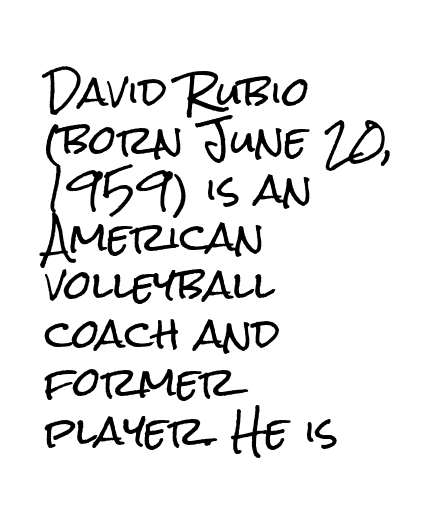
Q: Is the text italic (slanted)? A: No, it is upright.
Q: Is the typeface a serif or a sans-serif typeface? A: Sans-serif.
Q: Is the text underlined? A: No.
Q: How is the paragraph aligned? A: Left-aligned.
Q: Is the spacing between letters normal or unusually wide? A: Normal.
Q: Width (condensed, normal, or wide)? A: Condensed.
Q: Stroke contrast? A: Low.
Q: x-height? A: Medium.
Q: Monospaced? A: No.
